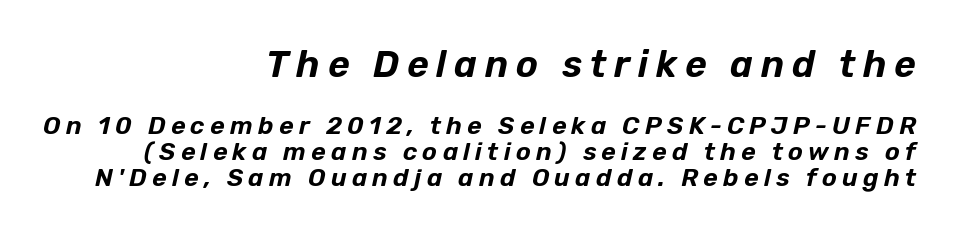
Q: Is the text italic (slanted)? A: Yes, it leans right by about 12 degrees.
Q: Is the text underlined? A: No.
Q: How is the paragraph aligned? A: Right-aligned.
Q: Is the spacing between letters normal or unusually wide? A: Unusually wide.
Q: Is the spacing between lines tight, normal or loose? A: Tight.
Q: Which block of text is set in a larger size, the first (top) or the second (bottom)? A: The first (top) one.
Q: Width (condensed, normal, or wide)? A: Normal.
Q: Stroke contrast? A: Low.
Q: x-height? A: Medium.
Q: Monospaced? A: No.
